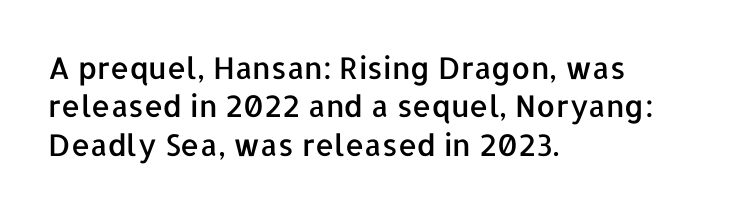
Proportional: the letters do not fall into vertical columns. Every character sits straight up, as roman type does. Quick note: interline space is typical. A typesetter would label this face a sans.
